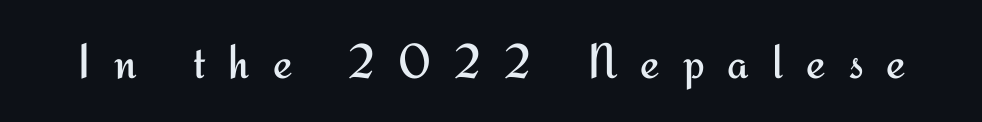
These lines were composed using upright roman letters. The face used here is rendered with a markedly widened letterfit. Glance below the letters and you will spot only blank space. Font category for this specimen: sans-serif. Do the characters align in a grid? No, the font is proportional. Stroke thickness stays within the range of a standard reading face or lighter.
